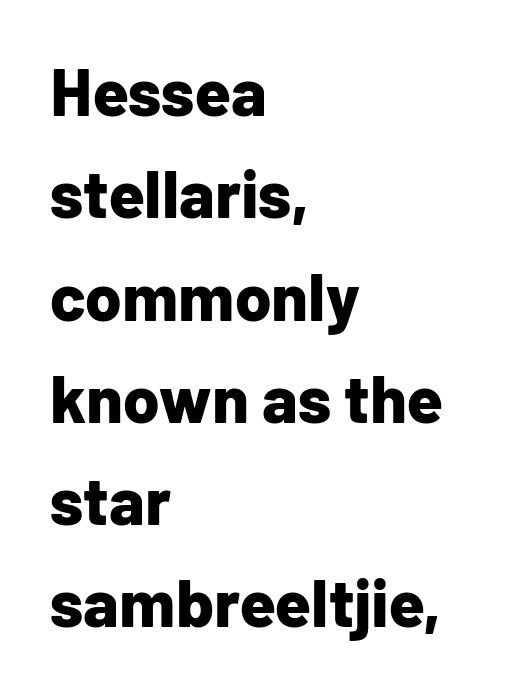
Q: Is the text bold? A: Yes.
Q: Is the text italic (slanted)? A: No, it is upright.
Q: Is the typeface a serif or a sans-serif typeface? A: Sans-serif.
Q: Is the text underlined? A: No.
Q: How is the paragraph aligned? A: Left-aligned.
Q: Is the spacing between letters normal or unusually wide? A: Normal.
Q: Is the spacing between lines tight, normal or loose? A: Normal.
Q: Width (condensed, normal, or wide)? A: Normal.
Q: Stroke contrast? A: Low.
Q: x-height? A: Medium.
Q: Monospaced? A: No.
